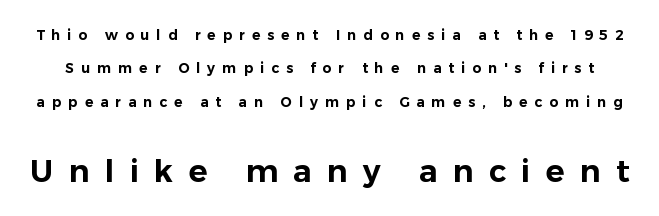
Q: Is the text italic (slanted)? A: No, it is upright.
Q: Is the typeface a serif or a sans-serif typeface? A: Sans-serif.
Q: Is the text underlined? A: No.
Q: Is the spacing between letters normal or unusually wide? A: Unusually wide.
Q: Is the spacing between lines tight, normal or loose? A: Loose.
Q: Which block of text is set in a larger size, the first (top) or the second (bottom)? A: The second (bottom) one.
Q: Width (condensed, normal, or wide)? A: Normal.
Q: Stroke contrast? A: Low.
Q: x-height? A: Medium.
Q: Monospaced? A: No.
